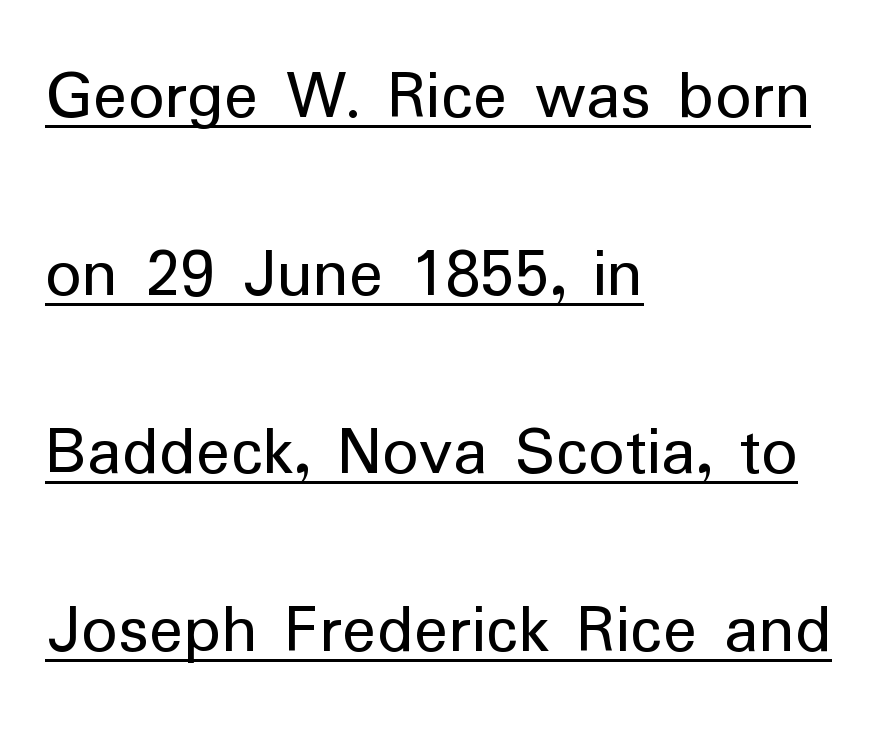
{"serif": "no", "italic": "no", "bold": "no", "weight": "regular", "width": "normal", "stroke_contrast": "low", "x_height": "medium", "monospaced": "no", "underline": "yes", "align": "left", "line_spacing": "loose", "line_spacing_ratio": 2.47, "letter_spacing": "normal", "letter_spacing_em": 0.0, "glyph_px": 72}
